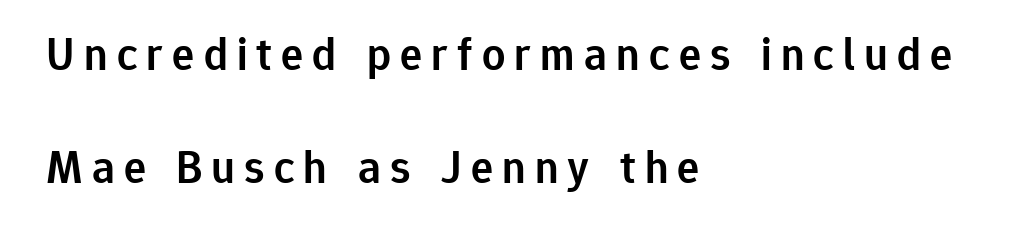
Q: Is the text bold? A: Semi-bold.
Q: Is the text italic (slanted)? A: No, it is upright.
Q: Is the typeface a serif or a sans-serif typeface? A: Sans-serif.
Q: Is the text underlined? A: No.
Q: How is the paragraph aligned? A: Left-aligned.
Q: Is the spacing between letters normal or unusually wide? A: Unusually wide.
Q: Is the spacing between lines tight, normal or loose? A: Loose.
Q: Width (condensed, normal, or wide)? A: Normal.
Q: Stroke contrast? A: Low.
Q: x-height? A: Medium.
Q: Monospaced? A: No.
